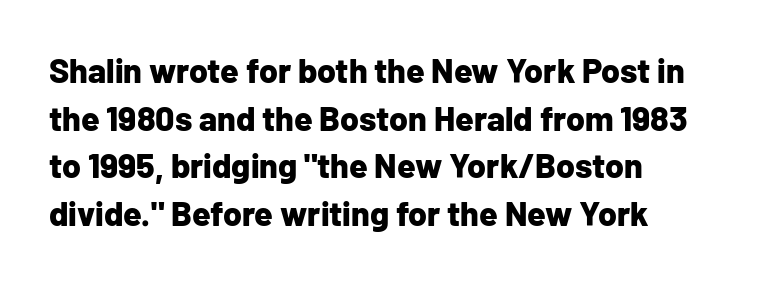
Q: Is the text bold? A: Yes.
Q: Is the text italic (slanted)? A: No, it is upright.
Q: Is the typeface a serif or a sans-serif typeface? A: Sans-serif.
Q: Is the text underlined? A: No.
Q: How is the paragraph aligned? A: Left-aligned.
Q: Is the spacing between letters normal or unusually wide? A: Normal.
Q: Is the spacing between lines tight, normal or loose? A: Normal.
Q: Width (condensed, normal, or wide)? A: Normal.
Q: Stroke contrast? A: Low.
Q: x-height? A: Medium.
Q: Monospaced? A: No.
